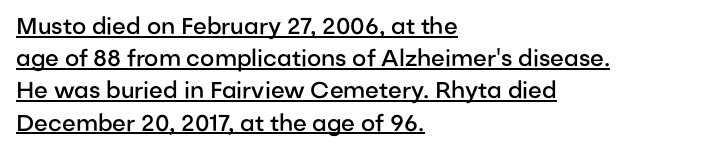
The image shows 23 px text type, upright; set left-aligned, normal line spacing (1.4x), normal letter spacing, underlined.
